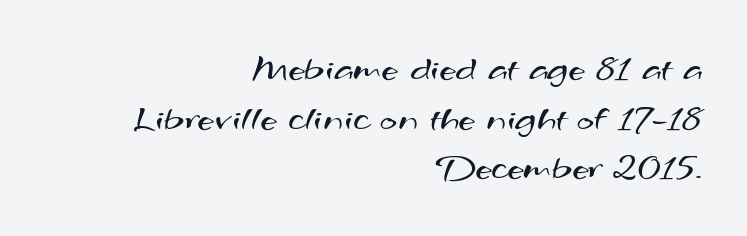
Does the leading feel generous? No, just average. Notice how the passage keeps a crisp vertical edge on the right only. The face used here is a sans, in the tradition of grotesques and geometrics. The string is rendered with underlining switched off. You could not count columns in this text — the font is proportionally spaced.
